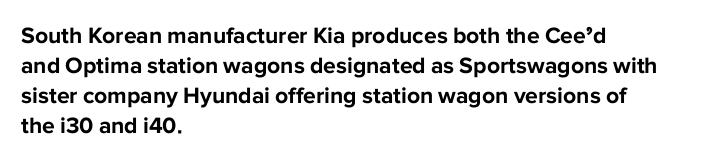
{"italic": "no", "bold": "yes", "underline": "no", "align": "left", "line_spacing": "normal", "line_spacing_ratio": 1.3, "letter_spacing": "normal", "letter_spacing_em": 0.0, "glyph_px": 23}
